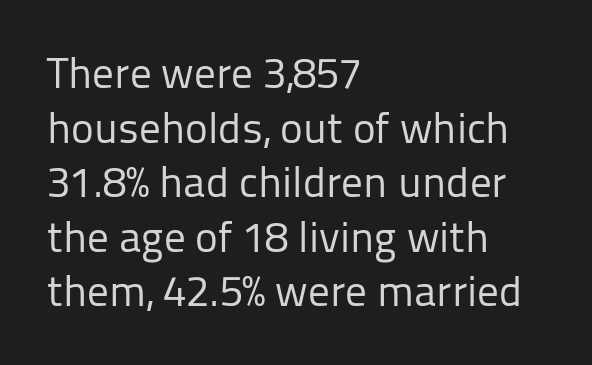
The image shows 43 px regular-weight sans-serif type, upright; set left-aligned, normal line spacing (1.27x), normal letter spacing, not underlined; low stroke contrast and a medium x-height.
